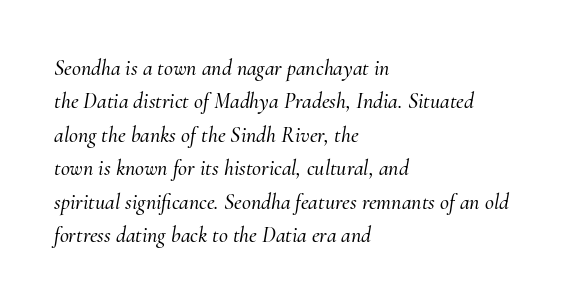
{"italic": "yes", "lean": "right", "slant_degrees": 10, "underline": "no", "align": "left", "line_spacing": "normal", "line_spacing_ratio": 1.52, "letter_spacing": "normal", "letter_spacing_em": 0.0, "glyph_px": 22}
